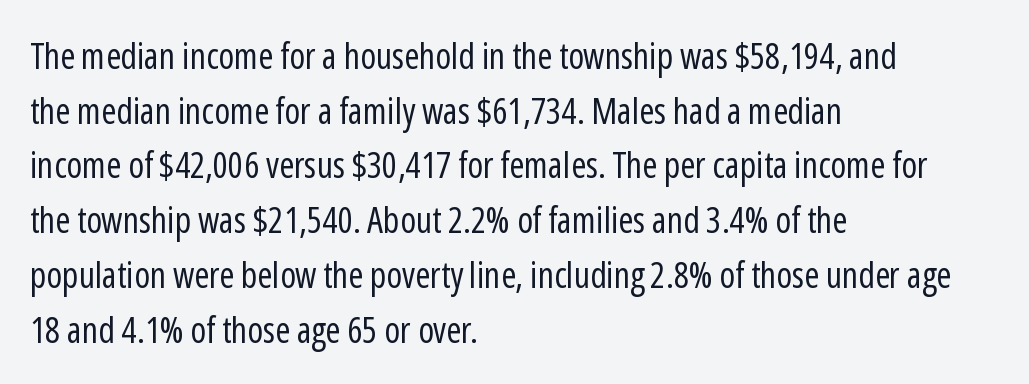
Q: Is the text bold? A: No.
Q: Is the text italic (slanted)? A: No, it is upright.
Q: Is the typeface a serif or a sans-serif typeface? A: Sans-serif.
Q: Is the text underlined? A: No.
Q: How is the paragraph aligned? A: Left-aligned.
Q: Is the spacing between letters normal or unusually wide? A: Normal.
Q: Is the spacing between lines tight, normal or loose? A: Normal.
Q: Width (condensed, normal, or wide)? A: Condensed.
Q: Stroke contrast? A: Low.
Q: x-height? A: Medium.
Q: Monospaced? A: No.
